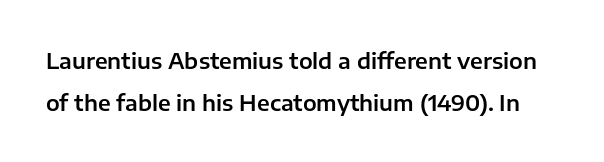
The image shows 22 px text type, upright; set loose line spacing (1.9x), normal letter spacing, not underlined.
